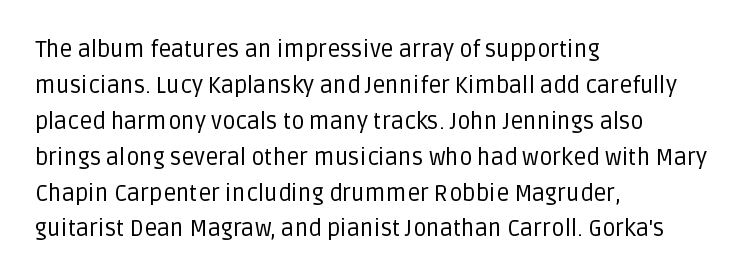
Q: Is the text bold? A: No.
Q: Is the text italic (slanted)? A: No, it is upright.
Q: Is the text underlined? A: No.
Q: How is the paragraph aligned? A: Left-aligned.
Q: Is the spacing between letters normal or unusually wide? A: Normal.
Q: Is the spacing between lines tight, normal or loose? A: Normal.
